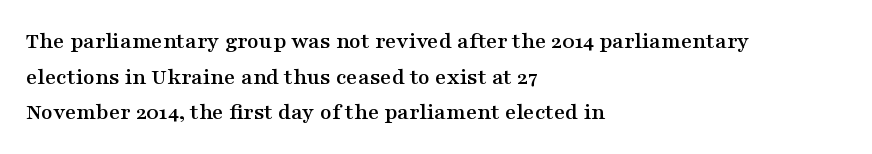
Q: Is the text italic (slanted)? A: No, it is upright.
Q: Is the text underlined? A: No.
Q: How is the paragraph aligned? A: Left-aligned.
Q: Is the spacing between letters normal or unusually wide? A: Normal.
Q: Is the spacing between lines tight, normal or loose? A: Normal.
